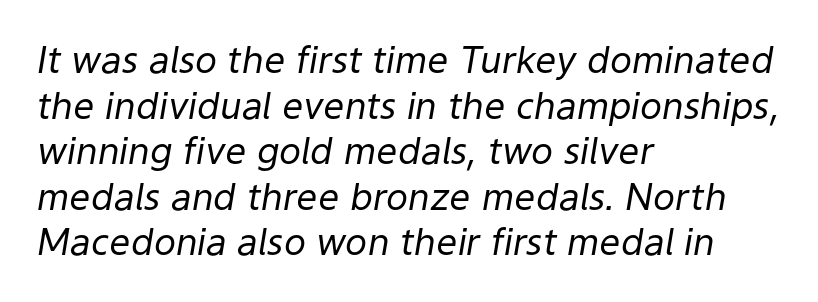
The face used here is proportionally spaced, like ordinary book or web type. Italic? Definitely — the glyphs are oblique. Is the stroke heavy? The answer is a plain regular-or-lighter. Layout note: lines flush left. The zone under the glyphs is completely vacant.
